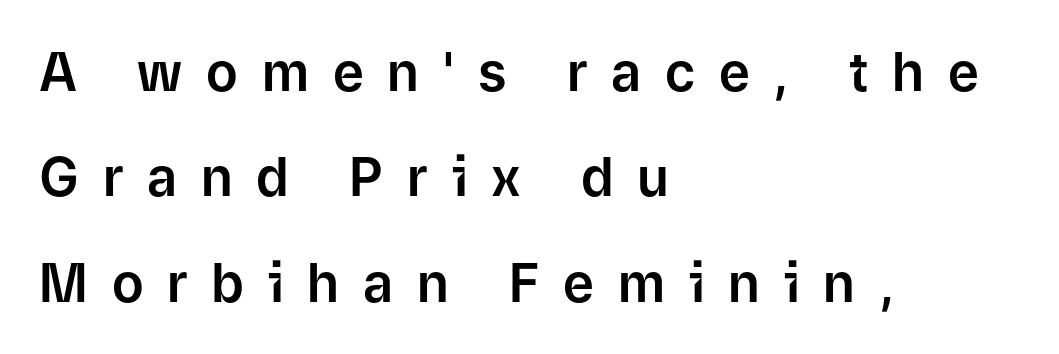
Q: Is the text italic (slanted)? A: No, it is upright.
Q: Is the typeface a serif or a sans-serif typeface? A: Sans-serif.
Q: Is the text underlined? A: No.
Q: How is the paragraph aligned? A: Left-aligned.
Q: Is the spacing between letters normal or unusually wide? A: Unusually wide.
Q: Is the spacing between lines tight, normal or loose? A: Loose.
Q: Width (condensed, normal, or wide)? A: Normal.
Q: Stroke contrast? A: Low.
Q: x-height? A: Medium.
Q: Monospaced? A: No.
